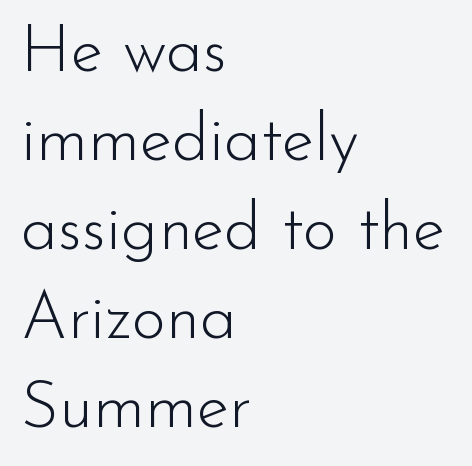
Q: Is the text bold? A: No.
Q: Is the text italic (slanted)? A: No, it is upright.
Q: Is the typeface a serif or a sans-serif typeface? A: Sans-serif.
Q: Is the text underlined? A: No.
Q: How is the paragraph aligned? A: Left-aligned.
Q: Is the spacing between letters normal or unusually wide? A: Normal.
Q: Is the spacing between lines tight, normal or loose? A: Normal.
Q: Width (condensed, normal, or wide)? A: Normal.
Q: Stroke contrast? A: Low.
Q: x-height? A: Small.
Q: Monospaced? A: No.
